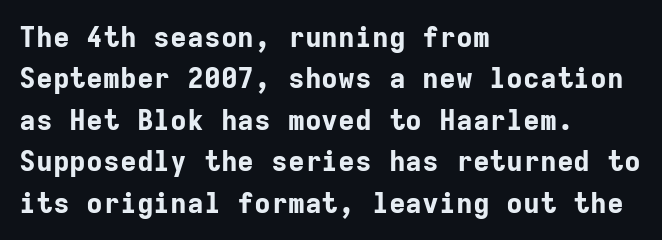
The image shows 28 px bold sans-serif type, upright, monospaced; set left-aligned, normal line spacing (1.48x), normal letter spacing, not underlined; low stroke contrast and a medium x-height.
